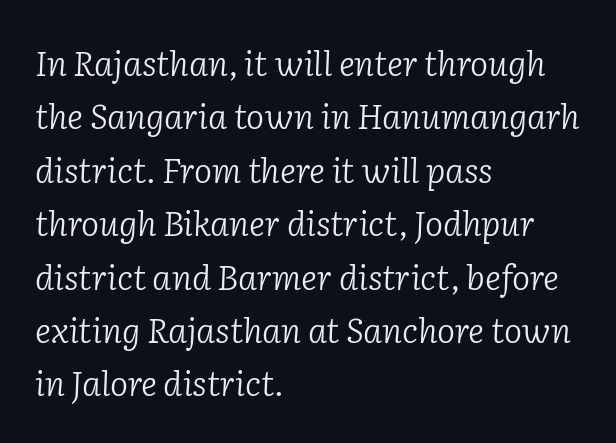
Leading matches the norm, producing a regular column. Compared with a centered layout, this one pins lines to the left instead. The glyphs are unaccompanied by any horizontal stroke below them. Little horizontal feet cap the strokes, marking this as serif type.
